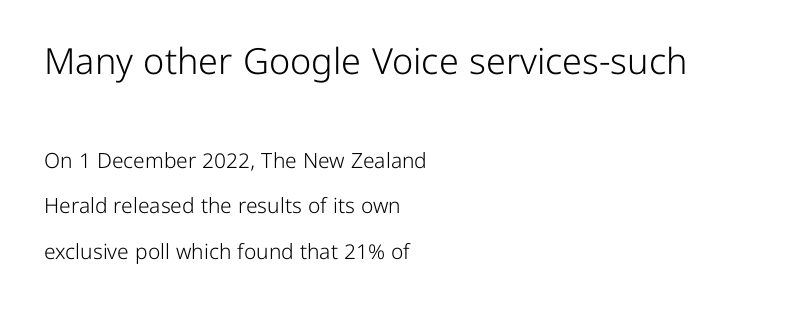
The image shows 36 px light sans-serif type, upright; set left-aligned, loose line spacing (2.17x), normal letter spacing, not underlined; the first (top) block is 1.71x larger; low stroke contrast and a medium x-height.
